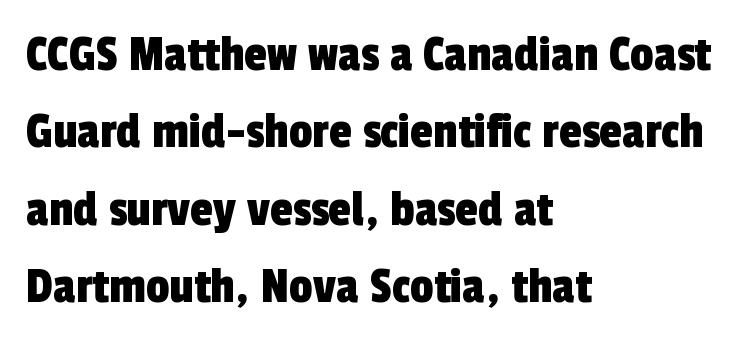
The text block is weighted toward the left margin, trailing off unevenly rightward. The face used here is a sans, in the tradition of grotesques and geometrics. If you measured baseline to baseline, you'd find a middling distance. The gap between lines stays unmarked. Spacing verdict: proportional, widths tailored to each character.
